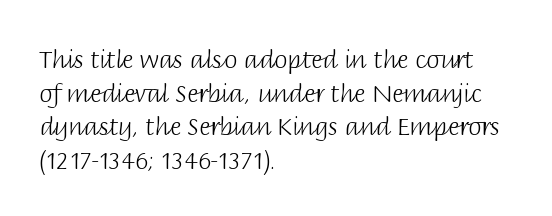
{"italic": "no", "bold": "no", "underline": "no", "align": "left", "line_spacing": "normal", "line_spacing_ratio": 1.4, "letter_spacing": "normal", "letter_spacing_em": 0.0, "glyph_px": 24}
